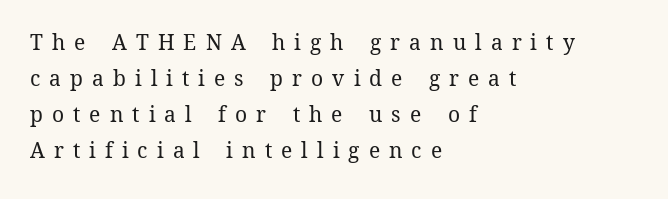
Counters stay open thanks to moderate or lighter strokes. The string is rendered with underlining switched off. Visually the block forms a straight wall on the left and a jagged coastline on the right. The gaps between neighbouring characters are conspicuously large. The font's upright variant was chosen for this text.
